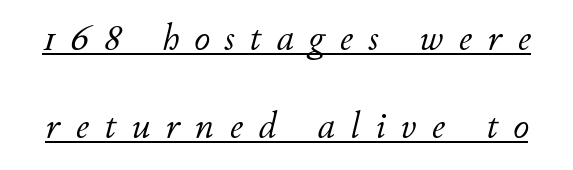
The image shows 39 px light type, italic (leaning right); set loose line spacing (2.25x), unusually wide letter spacing (+0.39 em), underlined; low stroke contrast and a small x-height.
